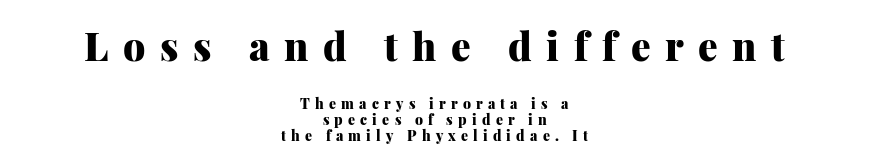
{"serif": "yes", "italic": "no", "bold": "yes", "weight": "heavy", "width": "normal", "stroke_contrast": "medium", "x_height": "medium", "monospaced": "no", "underline": "no", "align": "center", "line_spacing": "tight", "line_spacing_ratio": 1.13, "letter_spacing": "wide", "letter_spacing_em": 0.37, "larger_block": "first", "size_ratio": 2.79, "glyph_px": 39}
